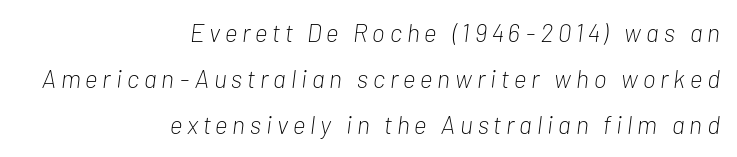
{"italic": "yes", "lean": "right", "slant_degrees": 7, "bold": "no", "underline": "no", "align": "right", "line_spacing_ratio": 1.85, "letter_spacing": "wide", "letter_spacing_em": 0.2, "glyph_px": 25}
